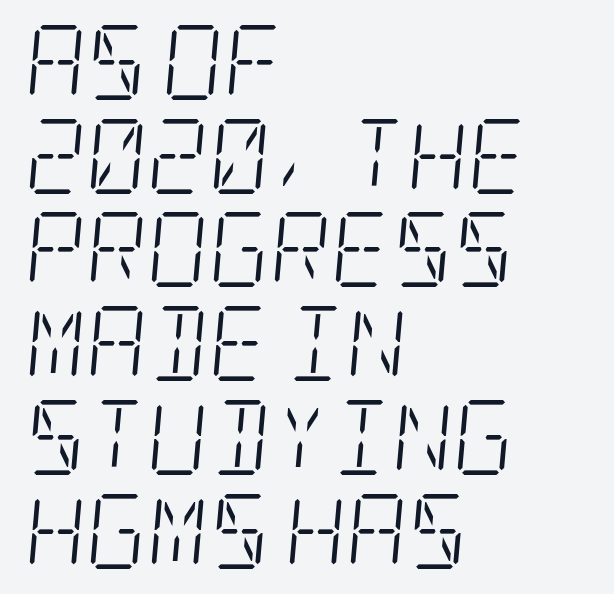
The image shows 75 px light, condensed serif type, italic (leaning right); set left-aligned, normal line spacing (1.25x), normal letter spacing, not underlined; low stroke contrast and a large x-height.
